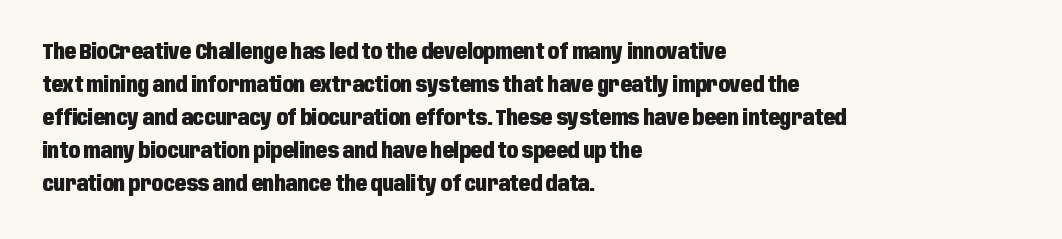
{"italic": "no", "bold": "yes", "underline": "no", "align": "left", "line_spacing": "normal", "line_spacing_ratio": 1.57, "letter_spacing": "normal", "letter_spacing_em": 0.0, "glyph_px": 21}
